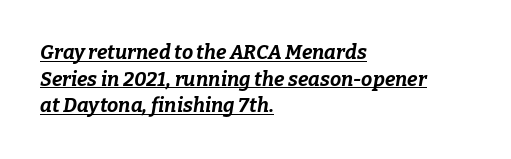
{"italic": "yes", "lean": "right", "slant_degrees": 9, "bold": "yes", "underline": "yes", "align": "left", "line_spacing": "normal", "line_spacing_ratio": 1.33, "letter_spacing": "normal", "letter_spacing_em": 0.0, "glyph_px": 20}
